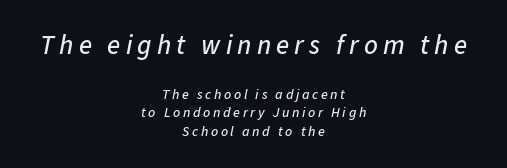
A student would notice the top passage is typeset larger than what follows. Yep, that's italic — everything's leaning. A student would call this center alignment; a typographer would say set centered. The rendering uses a moderate line-height, typical for paragraphs. Glance below the letters and you will spot only blank space.
